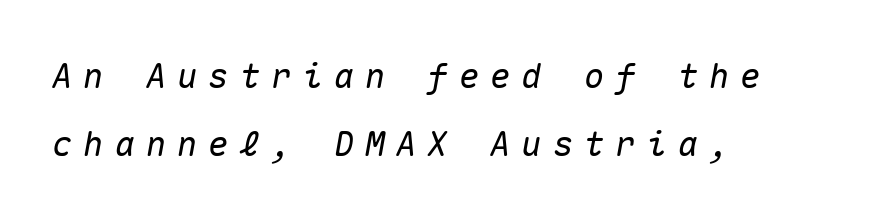
{"italic": "yes", "lean": "right", "slant_degrees": 10, "width": "normal", "stroke_contrast": "medium", "x_height": "medium", "monospaced": "yes", "underline": "no", "align": "left", "line_spacing": "loose", "line_spacing_ratio": 1.99, "letter_spacing": "wide", "letter_spacing_em": 0.32, "glyph_px": 34}
